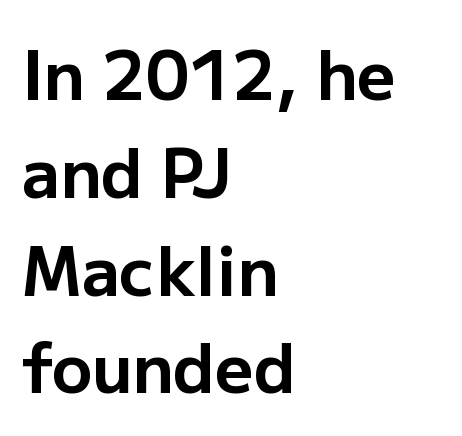
Q: Is the text bold? A: Yes.
Q: Is the text italic (slanted)? A: No, it is upright.
Q: Is the typeface a serif or a sans-serif typeface? A: Sans-serif.
Q: Is the text underlined? A: No.
Q: How is the paragraph aligned? A: Left-aligned.
Q: Is the spacing between letters normal or unusually wide? A: Normal.
Q: Is the spacing between lines tight, normal or loose? A: Normal.
Q: Width (condensed, normal, or wide)? A: Normal.
Q: Stroke contrast? A: Low.
Q: x-height? A: Medium.
Q: Monospaced? A: No.
